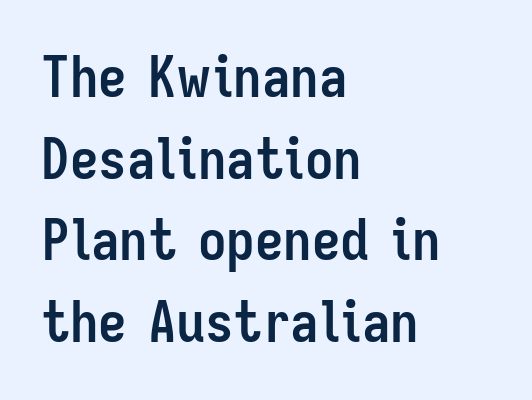
Look at the bottom of the vertical strokes: they stop flat, with no serifs. Regular leading. Inter-character spacing is left at the font's built-in metrics. I'd describe the lettering as bold — thick and assertive. Every character sits straight up, as roman type does.
